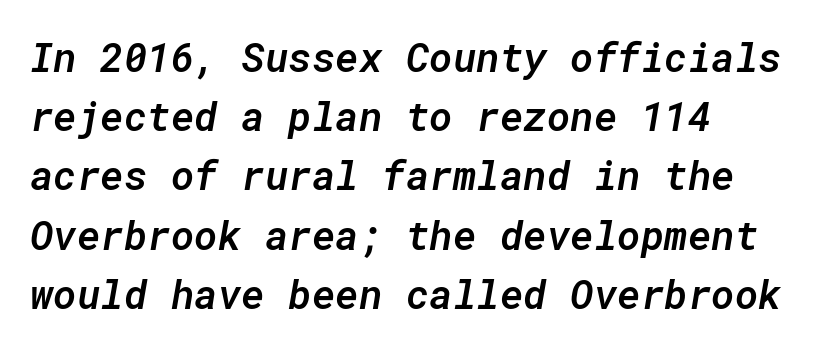
The image shows 40 px semibold type, italic (leaning right), monospaced; set normal line spacing (1.48x), normal letter spacing, not underlined; low stroke contrast and a medium x-height.
